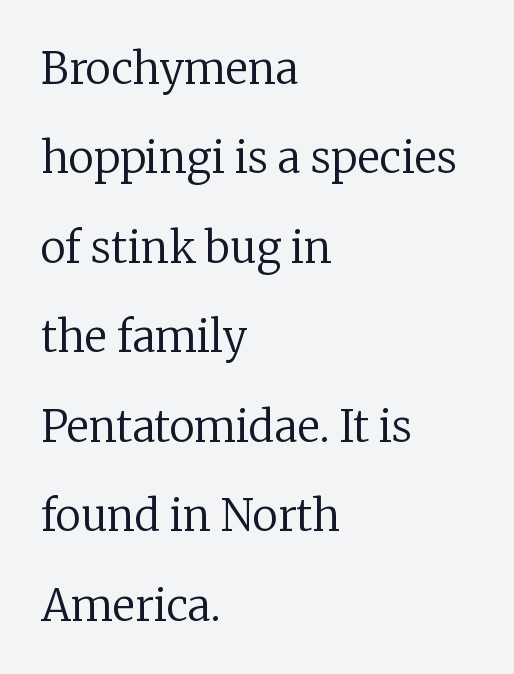
{"serif": "yes", "italic": "no", "bold": "no", "weight": "regular", "width": "normal", "stroke_contrast": "low", "x_height": "medium", "monospaced": "no", "underline": "no", "align": "left", "line_spacing": "loose", "line_spacing_ratio": 2.08, "letter_spacing": "normal", "letter_spacing_em": 0.0, "glyph_px": 43}
